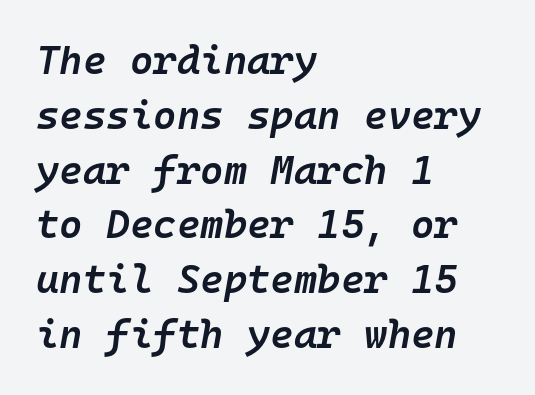
Compared with typical body copy, the letter spacing here is the same. Summary of vertical rhythm: regular, with standard interline spacing. The passage shown is typed in a monospace face where columns stay perfectly aligned. Check the space under the baseline: it is left empty.
